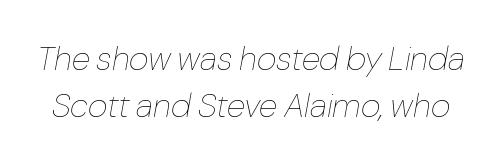
Notice how descenders clear the ascenders below comfortably — that's standard leading. Decoration check: the copy has no underline. Italic: yes, the glyphs are oblique. The strokes carry an ordinary text weight at most. Is this a fixed-width face? No — the glyphs have proportional, varying widths. Between one letter and the next there's only the usual sliver of space.
